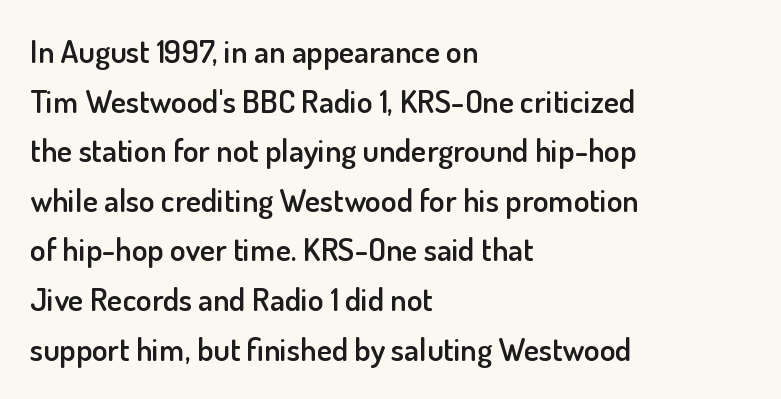
{"serif": "no", "italic": "no", "bold": "semi", "weight": "semibold", "width": "normal", "stroke_contrast": "low", "x_height": "small", "monospaced": "no", "underline": "no", "align": "left", "line_spacing": "normal", "line_spacing_ratio": 1.55, "letter_spacing": "normal", "letter_spacing_em": 0.0, "glyph_px": 32}
